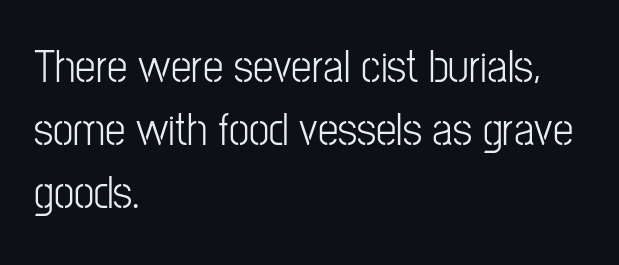
The image shows 46 px condensed sans-serif type, upright; set left-aligned, normal line spacing (1.37x), normal letter spacing, not underlined; low stroke contrast and a medium x-height.
